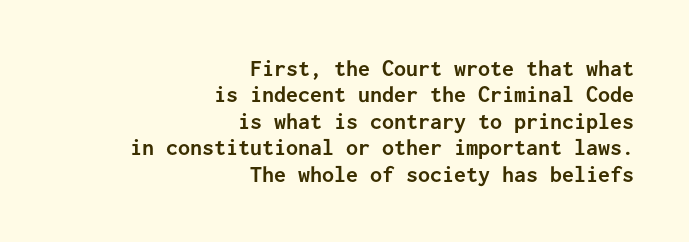
{"italic": "no", "bold": "yes", "underline": "no", "align": "right", "line_spacing": "tight", "line_spacing_ratio": 1.1, "letter_spacing": "normal", "letter_spacing_em": 0.0, "glyph_px": 24}
